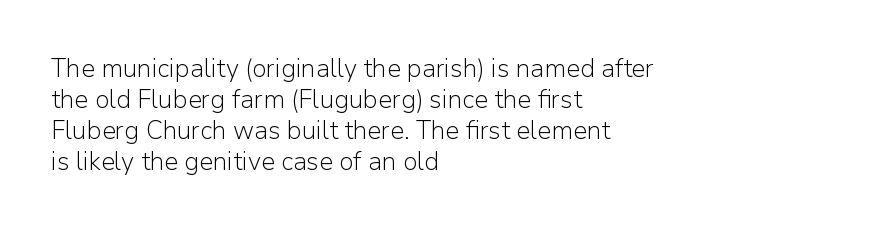
A light-to-regular cut is what we see here. Clear beneath every line of the passage. Vertical strokes here are truly vertical. The passage shown has conventional tracking throughout. Leftover space on each line is placed entirely after the last word.
